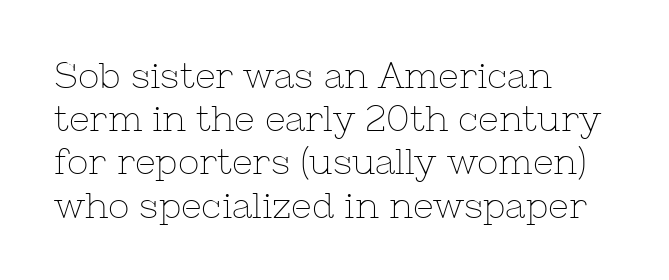
Stroke mass is kept to a normal reading level or below. Notice how the stems are strictly vertical — no italics here. Caption: multi-line text, flush left, ragged right. Honestly, there is no underline to notice here at all. Look at the tracking — it's just the regular setting, nothing added.
